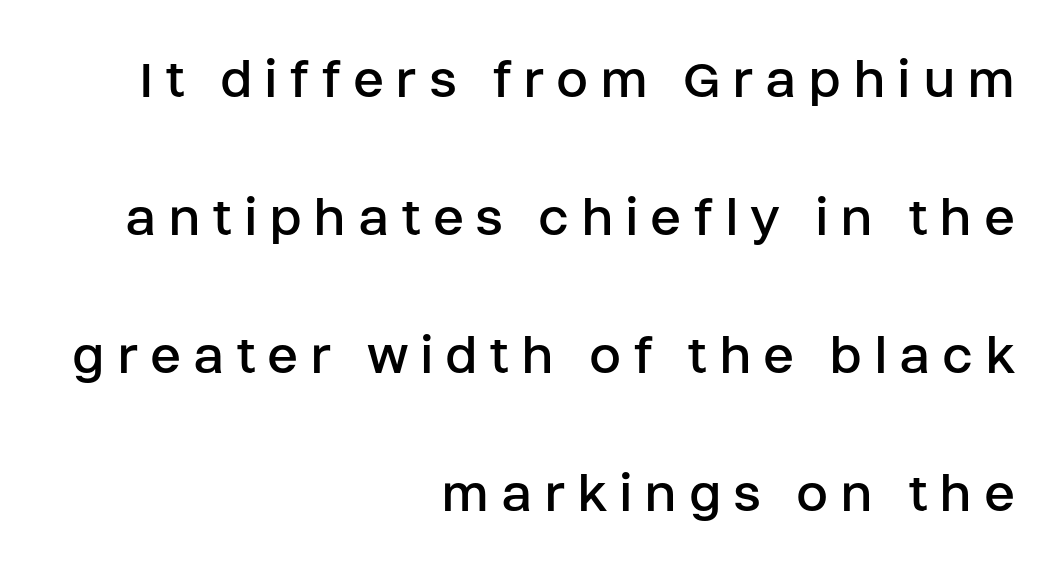
The image shows 58 px regular-weight sans-serif type, upright; set right-aligned, loose line spacing (2.38x), unusually wide letter spacing (+0.2 em), not underlined; low stroke contrast and a large x-height.
